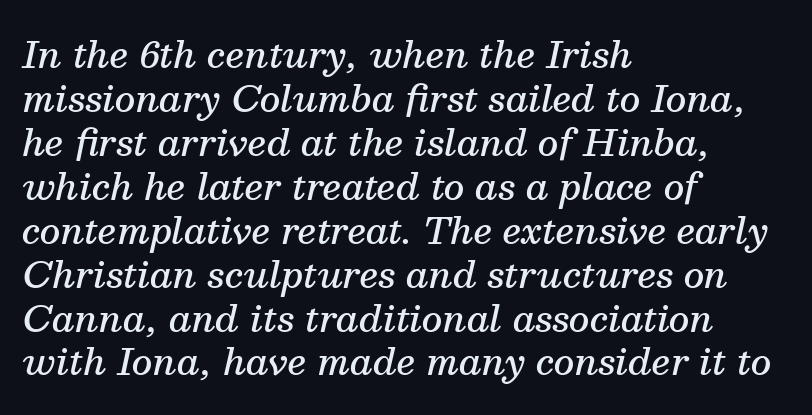
Every letter is mildly thick-stroked: semibold rather than bold. Left-aligned paragraph, ragged on the right. The letterforms sit shoulder to shoulder at normal distance. Plain, unruled lines of type. This sample uses an oblique cut, with every glyph tilted off the vertical.
